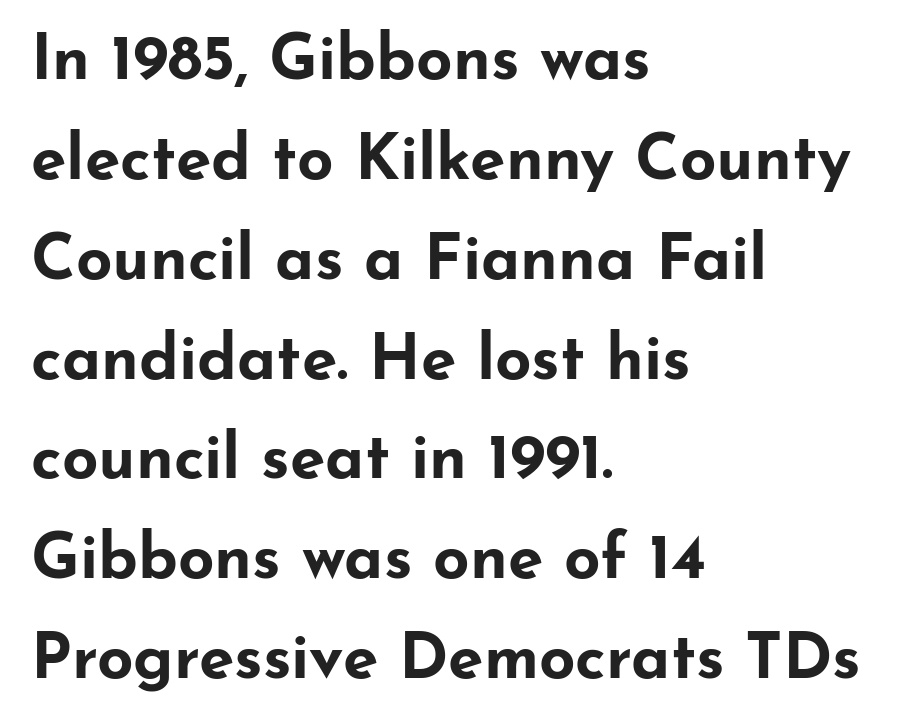
The image shows 64 px bold, wide sans-serif type, upright; set left-aligned, normal line spacing (1.56x), normal letter spacing, not underlined; low stroke contrast and a small x-height.
